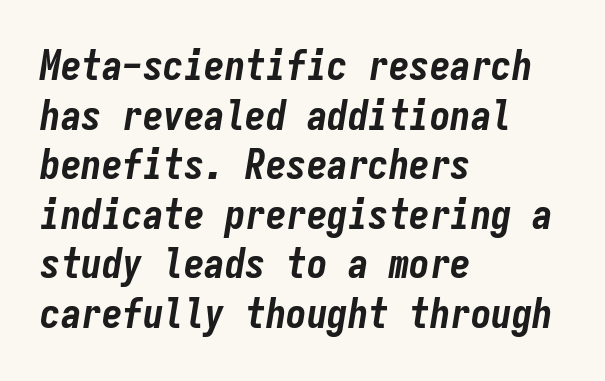
Spacing between characters is what you'd get straight out of the box. This sample has the even, mechanical cadence of fixed-width lettering. Compared with a centered layout, this one pins lines to the left instead. These lines were composed using italics. The face used here has the dense, thick strokes of a bold.
